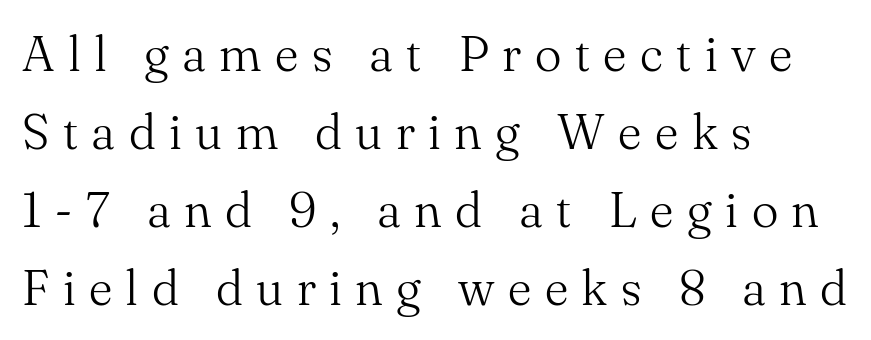
Q: Is the text bold? A: No.
Q: Is the text italic (slanted)? A: No, it is upright.
Q: Is the typeface a serif or a sans-serif typeface? A: Serif.
Q: Is the text underlined? A: No.
Q: How is the paragraph aligned? A: Left-aligned.
Q: Is the spacing between letters normal or unusually wide? A: Unusually wide.
Q: Is the spacing between lines tight, normal or loose? A: Normal.
Q: Width (condensed, normal, or wide)? A: Normal.
Q: Stroke contrast? A: Medium.
Q: x-height? A: Small.
Q: Monospaced? A: No.
